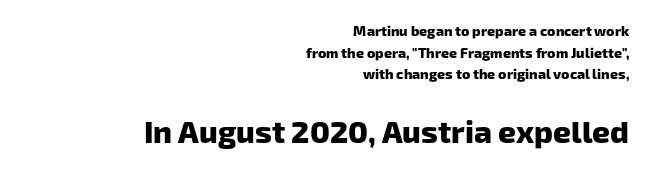
Check where the strokes stop: nothing finishes them off — pure sans. Spacing between characters is what you'd get straight out of the box. The face used here appears at its bigger size in the lower chunk. Layout note: lines flush right.
